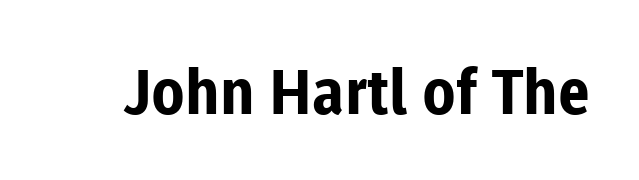
The image shows 62 px bold sans-serif type, upright; set normal letter spacing, not underlined; low stroke contrast and a medium x-height.
